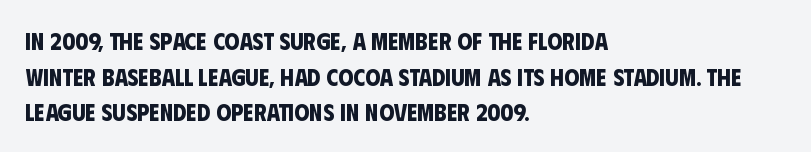
Q: Is the text bold? A: Yes.
Q: Is the text underlined? A: No.
Q: How is the paragraph aligned? A: Left-aligned.
Q: Is the spacing between letters normal or unusually wide? A: Normal.
Q: Is the spacing between lines tight, normal or loose? A: Normal.
